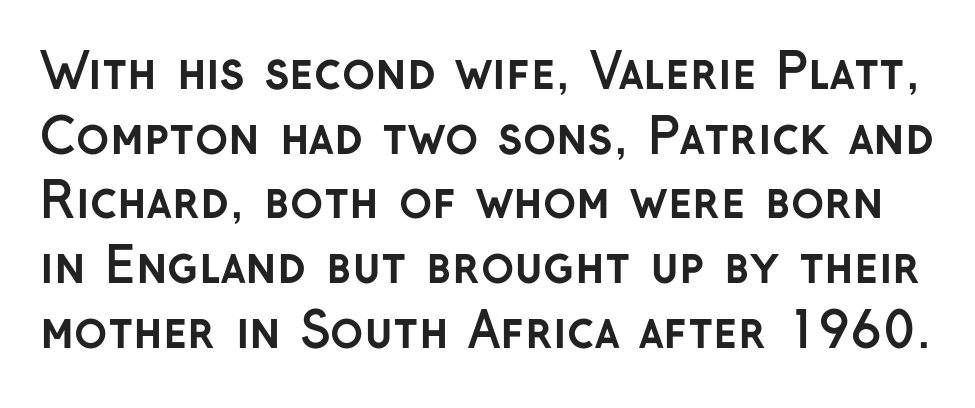
What stands out about the letter spacing? Nothing — it is the standard amount. The typography opts for an upright posture over an oblique one. Weight: bold. The rendering uses a moderate line-height, typical for paragraphs. Does the type have serifs? No, each stem ends abruptly. The foot of each line stays bare and open.
